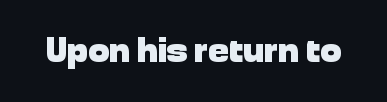
Q: Is the text bold? A: Yes.
Q: Is the text italic (slanted)? A: No, it is upright.
Q: Is the typeface a serif or a sans-serif typeface? A: Sans-serif.
Q: Is the text underlined? A: No.
Q: Is the spacing between letters normal or unusually wide? A: Normal.
Q: Width (condensed, normal, or wide)? A: Normal.
Q: Stroke contrast? A: Low.
Q: x-height? A: Medium.
Q: Monospaced? A: No.
